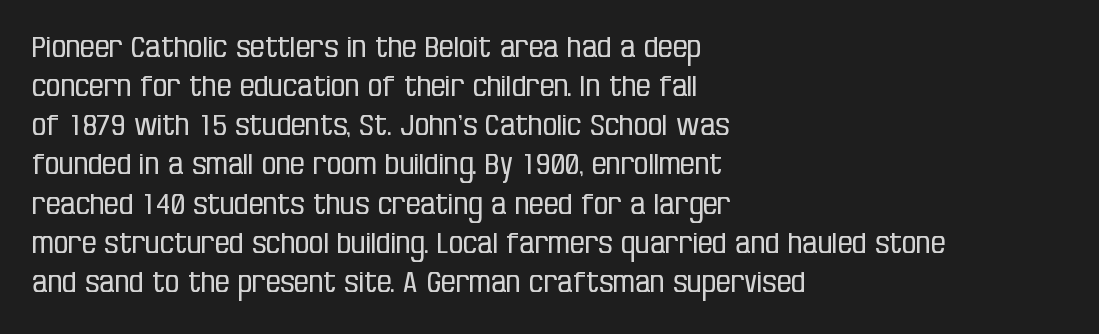
These lines were composed using upright roman letters. Compared with typical paragraphs, the rows here are spaced about the same. Here the designer chose a conventional face with non-uniform glyph widths. On a weight scale, this lands at 450 or below.
